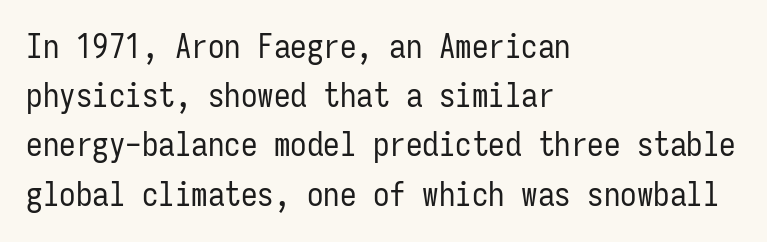
Q: Is the text bold? A: No.
Q: Is the text italic (slanted)? A: No, it is upright.
Q: Is the typeface a serif or a sans-serif typeface? A: Sans-serif.
Q: Is the text underlined? A: No.
Q: How is the paragraph aligned? A: Left-aligned.
Q: Is the spacing between letters normal or unusually wide? A: Normal.
Q: Is the spacing between lines tight, normal or loose? A: Normal.
Q: Width (condensed, normal, or wide)? A: Condensed.
Q: Stroke contrast? A: Low.
Q: x-height? A: Medium.
Q: Monospaced? A: Yes.
